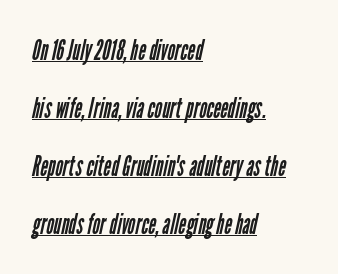
How are the letters spaced? Ordinarily, with no added tracking. Observe the absence of serifs on each vertical stroke in this sample. These lines are rendered in a variable-pitch font. Weight: regular or lighter.
